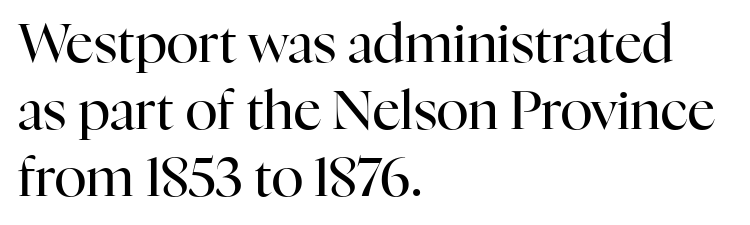
The image shows 54 px regular-weight serif type, upright; set left-aligned, line spacing 1.24x, normal letter spacing, not underlined; high stroke contrast and a medium x-height.
